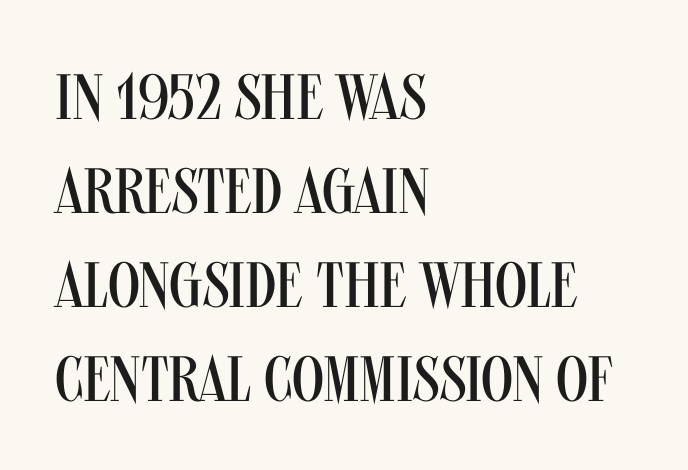
The image shows 64 px regular-weight, condensed sans-serif type, upright; set left-aligned, normal line spacing (1.47x), normal letter spacing, not underlined; medium stroke contrast and a large x-height.
